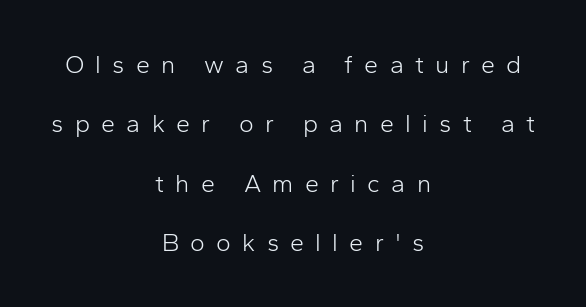
{"italic": "no", "bold": "no", "underline": "no", "align": "center", "line_spacing": "loose", "line_spacing_ratio": 2.38, "letter_spacing": "wide", "letter_spacing_em": 0.45, "glyph_px": 25}
